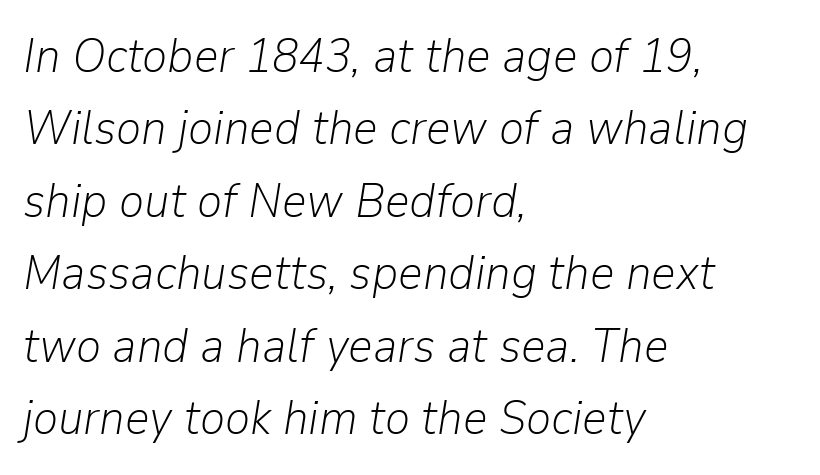
Nothing unusual about the tracking: characters are spaced as the font intends. One glance says typical: line gaps are just what's usual. The letterforms sit at book weight or below. The axis of the letterforms is tilted away from vertical.
